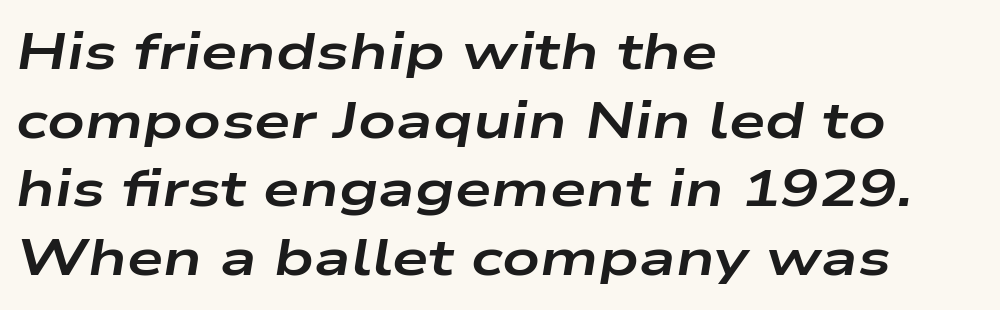
This sample uses an oblique cut, with every glyph tilted off the vertical. Short and long lines alike share a common starting point at left. Glance below the letters and you will spot only blank space. Between one letter and the next there's only the usual sliver of space.
